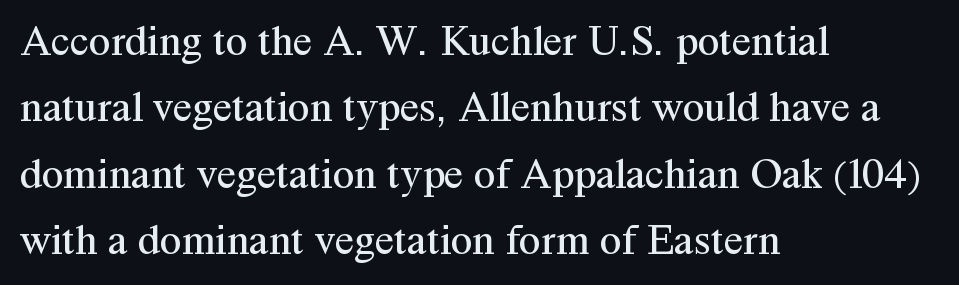
{"serif": "yes", "italic": "no", "bold": "no", "weight": "regular", "width": "normal", "stroke_contrast": "medium", "x_height": "medium", "monospaced": "no", "underline": "no", "align": "left", "line_spacing": "normal", "line_spacing_ratio": 1.51, "letter_spacing": "normal", "letter_spacing_em": 0.0, "glyph_px": 44}
